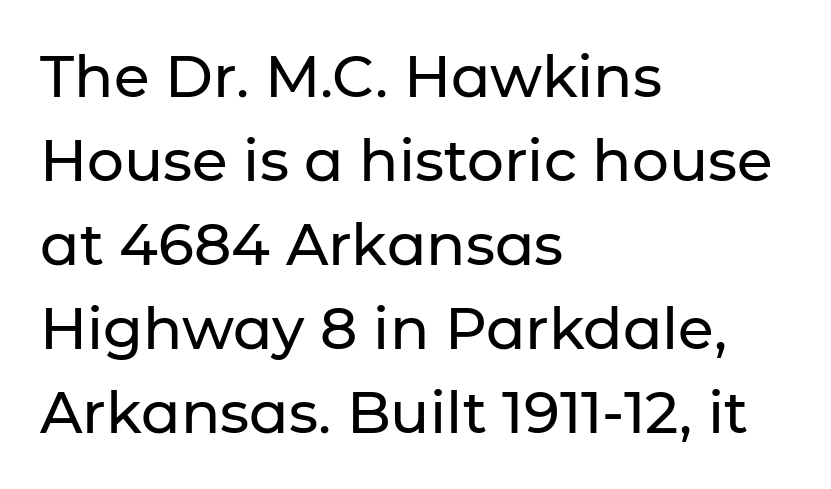
Words float on clear page, feet unadorned. Nothing sits at the stroke ends, so this counts as sans-serif. The letterforms sit shoulder to shoulder at normal distance. Quick note: not italic, upright. Think of a printed novel: that variable character pitch is what you see here. This block has exactly the height ordinary leading produces.
